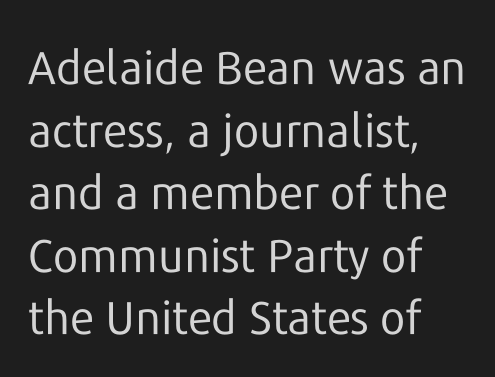
The image shows 46 px regular-weight sans-serif type, upright; set left-aligned, normal line spacing (1.36x), normal letter spacing, not underlined; low stroke contrast and a medium x-height.
